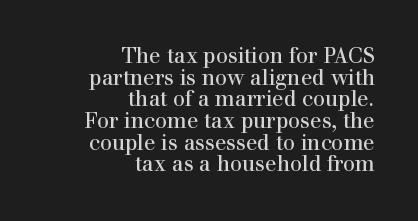
How would I describe the line gaps? Narrow and economical. Quick note: underline off. Does the copy run flush right? Yes — the right margin is perfectly even. No heavy texture on the line: the type isn't bold. The lettering stays uniformly vertical, giving the passage a roman look. Here the glyphs are tracked normally, forming tight word shapes.
